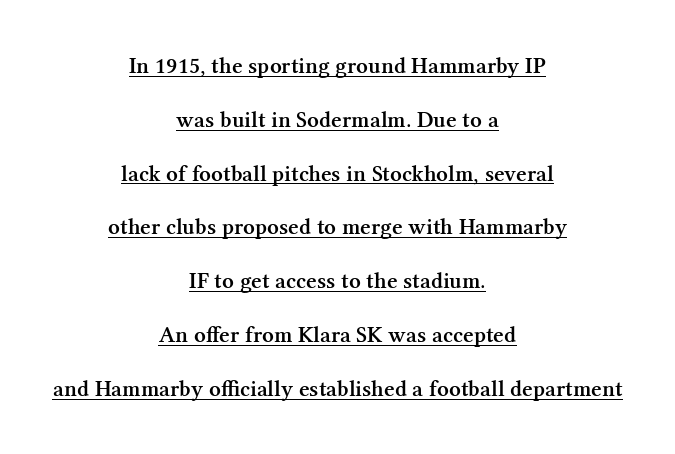
{"italic": "no", "bold": "semi", "underline": "yes", "align": "center", "line_spacing": "loose", "line_spacing_ratio": 2.34, "letter_spacing": "normal", "letter_spacing_em": 0.0, "glyph_px": 23}
